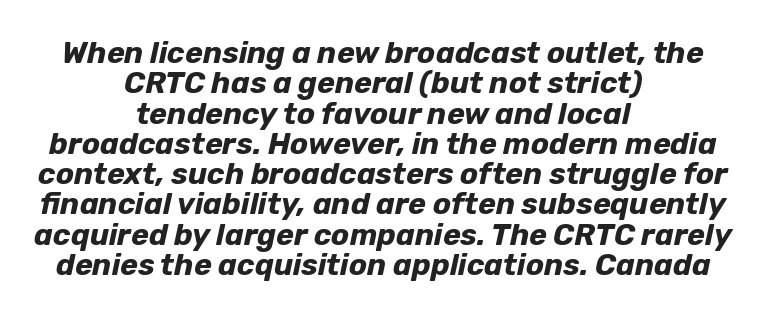
Q: Is the text bold? A: Yes.
Q: Is the text italic (slanted)? A: Yes, it leans right by about 12 degrees.
Q: Is the text underlined? A: No.
Q: How is the paragraph aligned? A: Centered.
Q: Is the spacing between letters normal or unusually wide? A: Normal.
Q: Is the spacing between lines tight, normal or loose? A: Tight.
Q: Width (condensed, normal, or wide)? A: Normal.
Q: Stroke contrast? A: Low.
Q: x-height? A: Medium.
Q: Monospaced? A: No.
